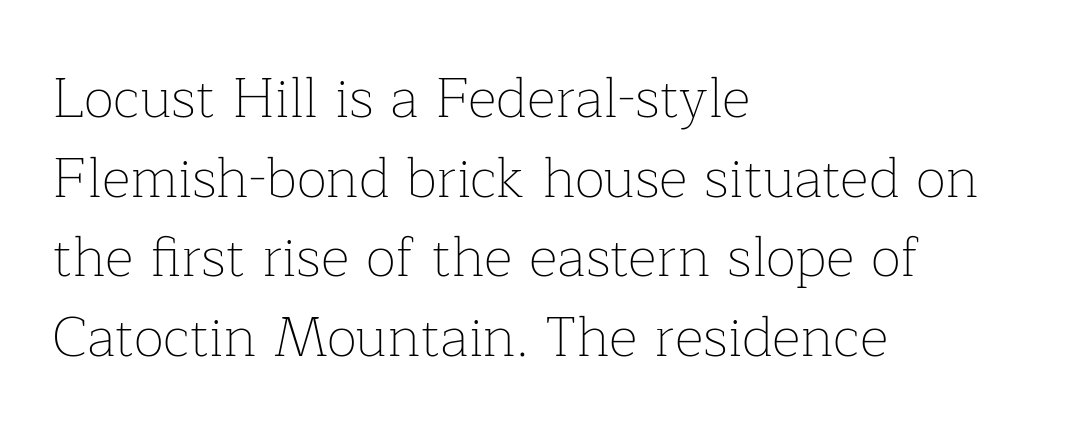
Q: Is the text bold? A: No.
Q: Is the text italic (slanted)? A: No, it is upright.
Q: Is the typeface a serif or a sans-serif typeface? A: Serif.
Q: Is the text underlined? A: No.
Q: How is the paragraph aligned? A: Left-aligned.
Q: Is the spacing between letters normal or unusually wide? A: Normal.
Q: Is the spacing between lines tight, normal or loose? A: Normal.
Q: Width (condensed, normal, or wide)? A: Normal.
Q: Stroke contrast? A: Low.
Q: x-height? A: Medium.
Q: Monospaced? A: No.
